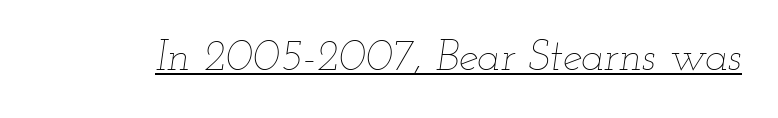
Spacing verdict: proportional, widths tailored to each character. Compared with ordinary roman type, these characters are visibly tilted. The weight would be labelled regular, book, light, or lighter still. The letters sit at their default tracking, neither squeezed nor spread. Compared with undecorated copy, this sample adds a rule below the words.
